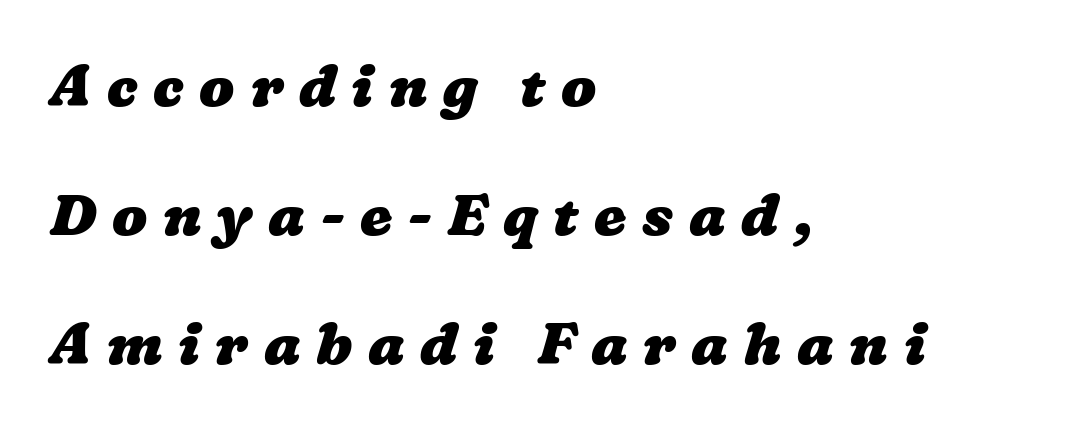
{"bold": "yes", "weight": "heavy", "width": "wide", "stroke_contrast": "low", "x_height": "medium", "monospaced": "no", "underline": "no", "align": "left", "line_spacing": "loose", "line_spacing_ratio": 2.22, "letter_spacing": "wide", "letter_spacing_em": 0.27, "glyph_px": 58}
